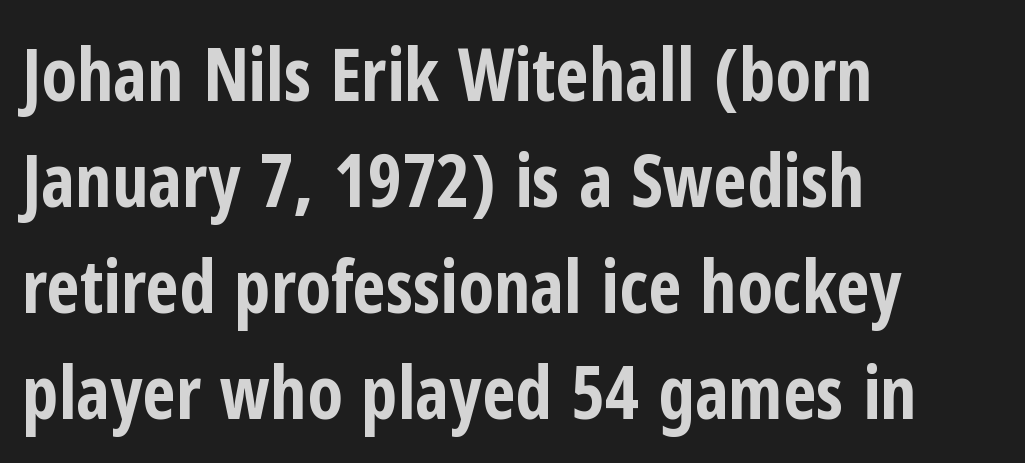
{"serif": "no", "italic": "no", "bold": "yes", "weight": "bold", "width": "condensed", "stroke_contrast": "low", "x_height": "medium", "monospaced": "no", "underline": "no", "align": "left", "line_spacing": "normal", "line_spacing_ratio": 1.45, "letter_spacing": "normal", "letter_spacing_em": 0.0, "glyph_px": 73}
